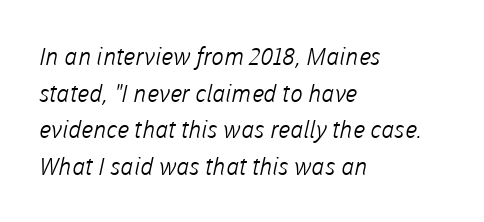
The image shows 24 px text type; set left-aligned, normal line spacing (1.53x), normal letter spacing, not underlined.
